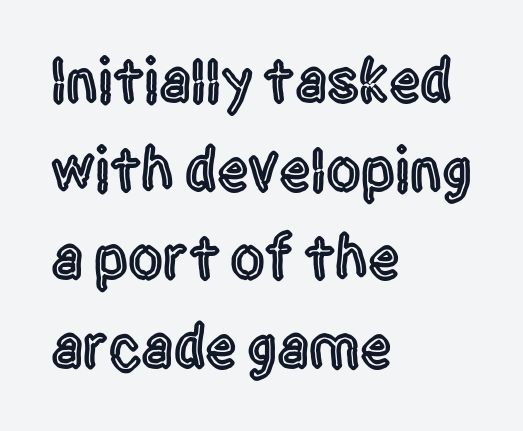
Look at the tracking — it's just the regular setting, nothing added. The passage shown stacks its lines at a standard gap. Serifs: no, the terminals of the letterforms are clean. The passage shown is typed in a proportional face where columns would drift.
